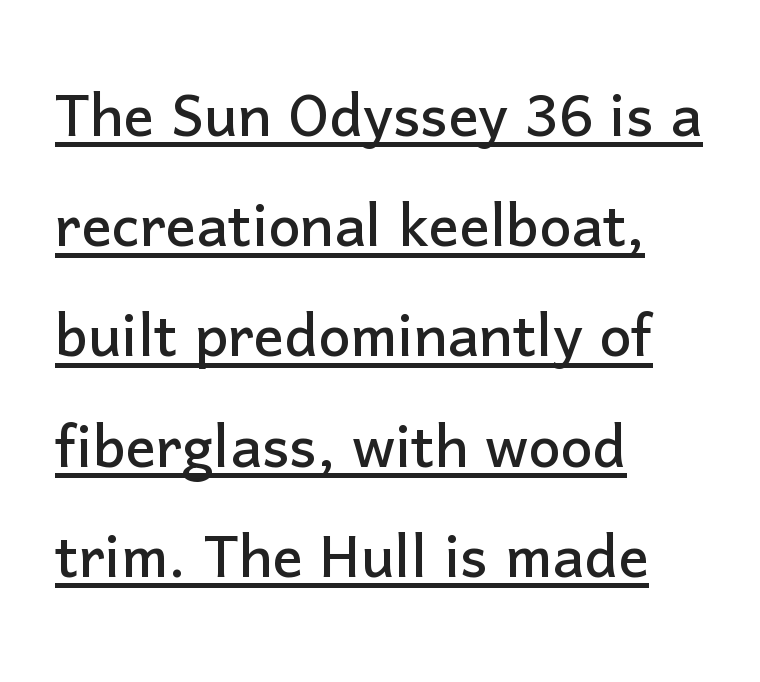
{"serif": "no", "italic": "no", "width": "normal", "stroke_contrast": "low", "x_height": "medium", "monospaced": "no", "underline": "yes", "align": "left", "line_spacing": "normal", "line_spacing_ratio": 1.45, "letter_spacing": "normal", "letter_spacing_em": 0.0, "glyph_px": 76}
